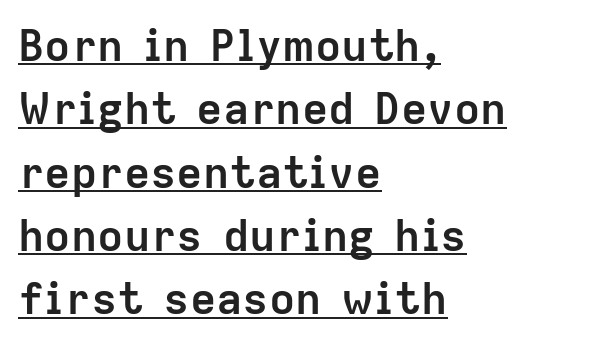
Q: Is the text bold? A: Yes.
Q: Is the text italic (slanted)? A: No, it is upright.
Q: Is the typeface a serif or a sans-serif typeface? A: Sans-serif.
Q: Is the text underlined? A: Yes.
Q: How is the paragraph aligned? A: Left-aligned.
Q: Is the spacing between letters normal or unusually wide? A: Normal.
Q: Is the spacing between lines tight, normal or loose? A: Normal.
Q: Width (condensed, normal, or wide)? A: Normal.
Q: Stroke contrast? A: Low.
Q: x-height? A: Medium.
Q: Monospaced? A: No.
